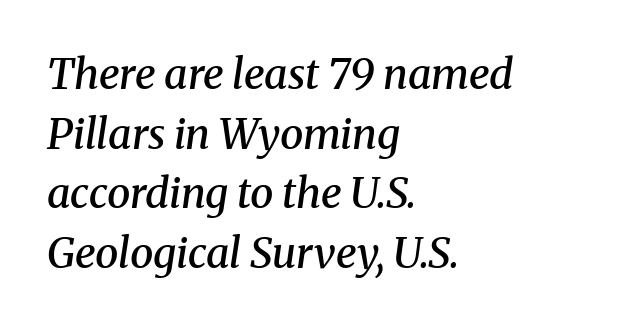
Q: Is the text bold? A: Semi-bold.
Q: Is the text italic (slanted)? A: Yes, it leans right by about 8 degrees.
Q: Is the typeface a serif or a sans-serif typeface? A: Serif.
Q: Is the text underlined? A: No.
Q: How is the paragraph aligned? A: Left-aligned.
Q: Is the spacing between letters normal or unusually wide? A: Normal.
Q: Is the spacing between lines tight, normal or loose? A: Normal.
Q: Width (condensed, normal, or wide)? A: Normal.
Q: Stroke contrast? A: Medium.
Q: x-height? A: Medium.
Q: Monospaced? A: No.
